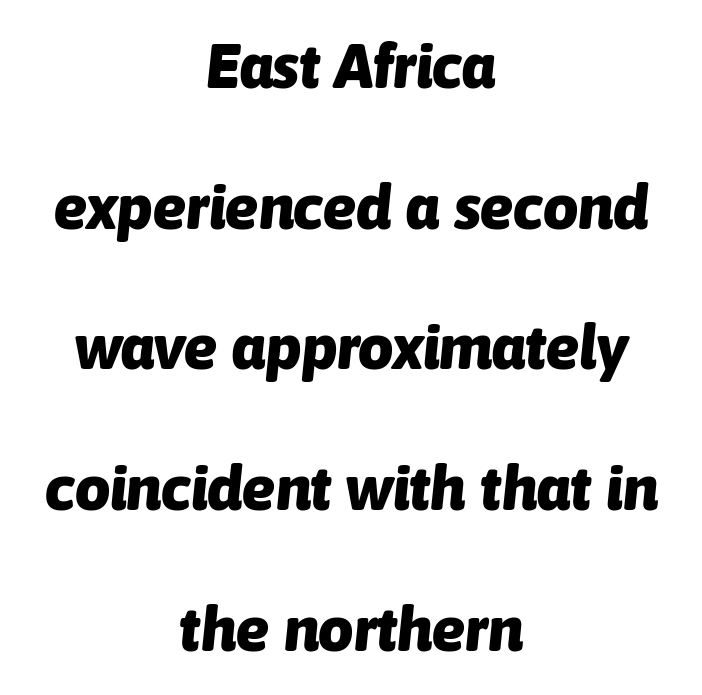
Weight: bold. Rendered with sloped, italic letterforms. Words appear dense and cohesive because spacing is normal. A student would call this center alignment; a typographer would say set centered. Leading: increased. This sample has the flowing, uneven cadence of proportional lettering.
